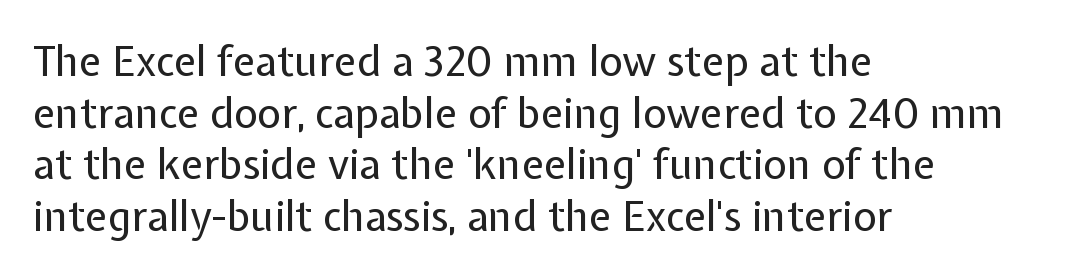
The image shows 41 px regular-weight sans-serif type, upright; set left-aligned, normal line spacing (1.26x), normal letter spacing, not underlined; low stroke contrast and a medium x-height.
